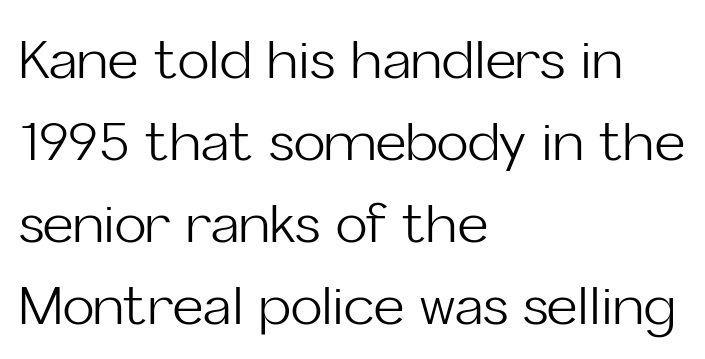
The image shows 53 px light sans-serif type, upright; set left-aligned, normal line spacing (1.55x), normal letter spacing, not underlined; low stroke contrast and a medium x-height.
